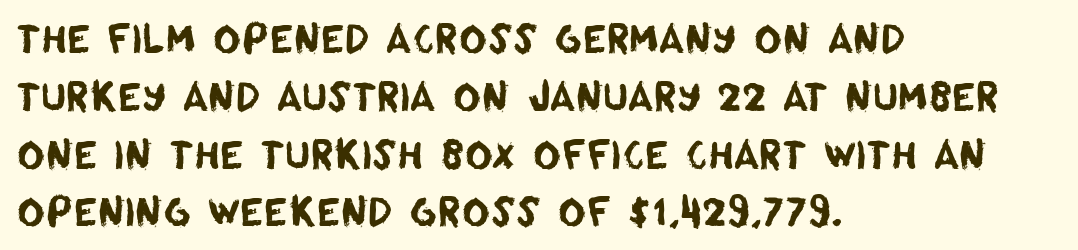
The image shows 38 px sans-serif type; set left-aligned, normal line spacing (1.52x), normal letter spacing, not underlined; low stroke contrast and a large x-height.
